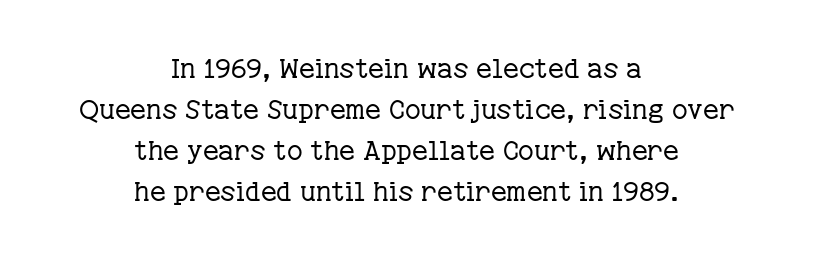
Caption: face not bold, strokes unweighted. The passage shown stacks its lines at a standard gap. Check under the words: just untouched page. Italic: no, the glyphs are upright roman.
